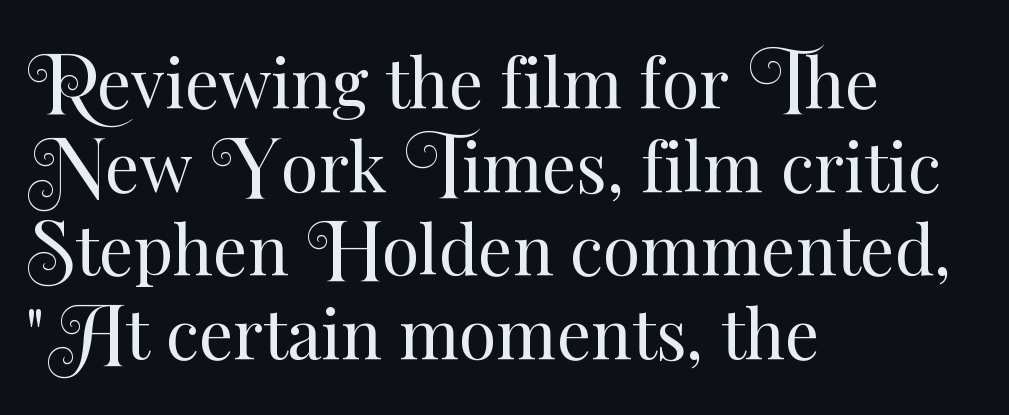
The image shows 68 px regular-weight type, upright; set left-aligned, line spacing 1.23x, normal letter spacing, not underlined; medium stroke contrast and a small x-height.
